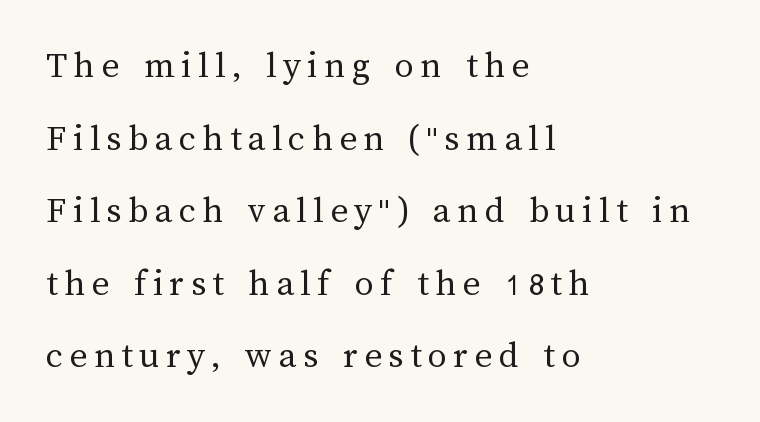
The leading is generous, giving the passage an open texture. The passage shown is typed in a proportional face where columns would drift. The setting favours the left margin, as ordinary paragraphs usually do. Notice how the stems are strictly vertical — no italics here.
